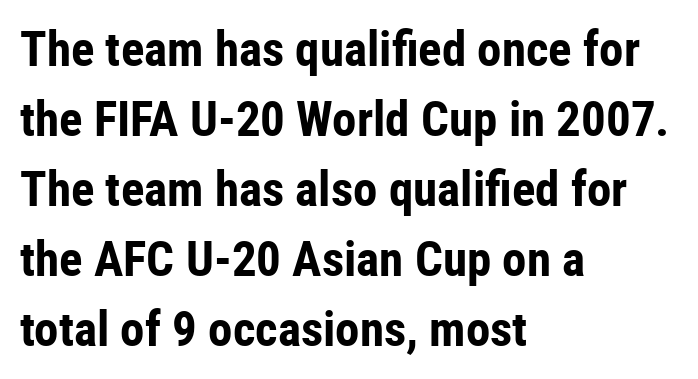
{"serif": "no", "italic": "no", "bold": "yes", "weight": "bold", "width": "condensed", "stroke_contrast": "low", "x_height": "medium", "monospaced": "no", "underline": "no", "align": "left", "line_spacing": "normal", "line_spacing_ratio": 1.43, "letter_spacing": "normal", "letter_spacing_em": 0.0, "glyph_px": 49}
